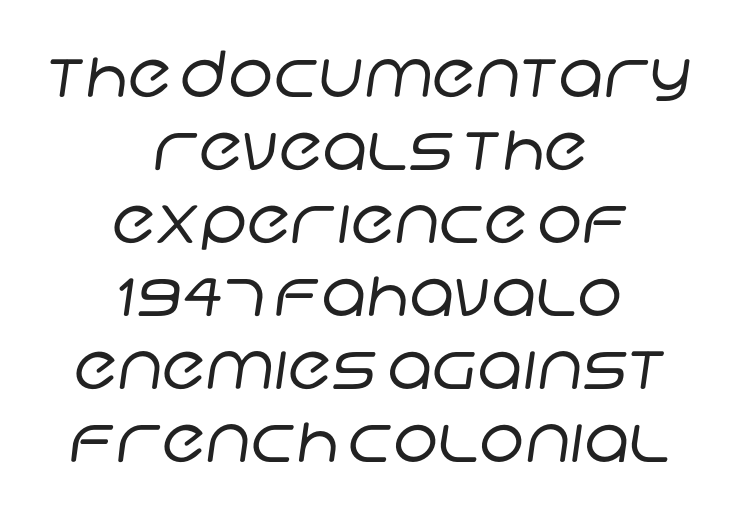
The image shows 64 px regular-weight sans-serif type; set centered, tight line spacing (1.14x), normal letter spacing, not underlined; low stroke contrast and a large x-height.
